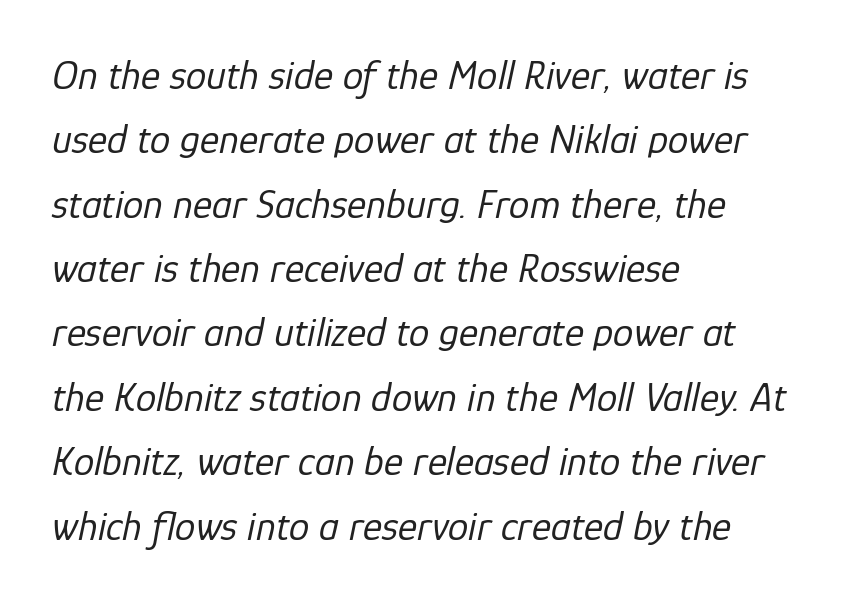
Q: Is the text bold? A: No.
Q: Is the text italic (slanted)? A: Yes, it leans right by about 12 degrees.
Q: Is the text underlined? A: No.
Q: How is the paragraph aligned? A: Left-aligned.
Q: Is the spacing between letters normal or unusually wide? A: Normal.
Q: Is the spacing between lines tight, normal or loose? A: Normal.
Q: Width (condensed, normal, or wide)? A: Normal.
Q: Stroke contrast? A: Low.
Q: x-height? A: Medium.
Q: Monospaced? A: No.
